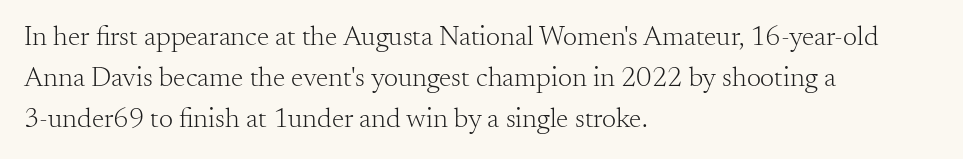
{"serif": "yes", "italic": "no", "bold": "no", "weight": "light", "width": "normal", "stroke_contrast": "medium", "x_height": "small", "monospaced": "no", "underline": "no", "align": "left", "line_spacing": "normal", "line_spacing_ratio": 1.46, "letter_spacing": "normal", "letter_spacing_em": 0.0, "glyph_px": 28}
